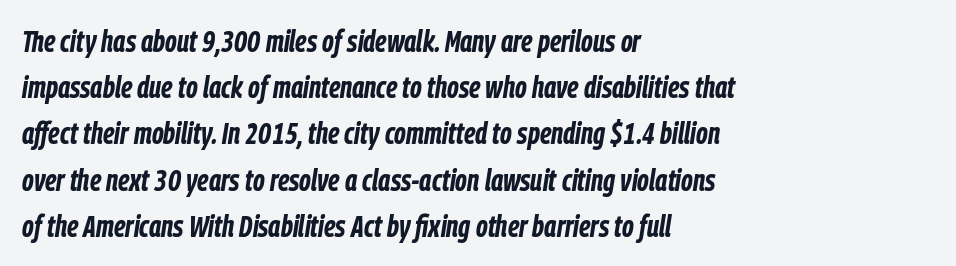
Beneath every word, the page is bare. You could call the tracking neutral — neither tight nor loose. The typesetting leans heavy: a genuine bold. In terms of leading, this rendering sits right in the middle. The paragraph shown leans on its left margin. The face used here has a pronounced slope to its letters.
